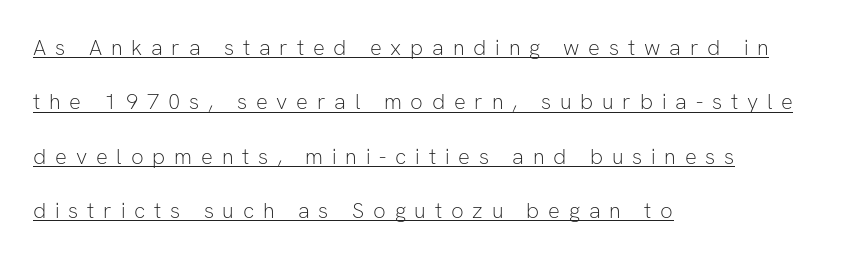
The image shows 22 px text type, upright; set left-aligned, loose line spacing (2.47x), unusually wide letter spacing (+0.4 em), underlined.
